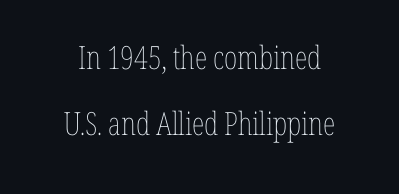
The image shows 32 px thin, condensed type, upright; set centered, loose line spacing (2.05x), normal letter spacing, not underlined; low stroke contrast and a medium x-height.
